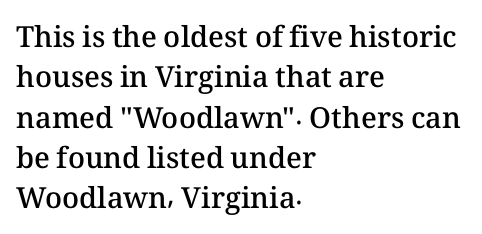
Q: Is the text bold? A: Semi-bold.
Q: Is the text italic (slanted)? A: No, it is upright.
Q: Is the text underlined? A: No.
Q: How is the paragraph aligned? A: Left-aligned.
Q: Is the spacing between letters normal or unusually wide? A: Normal.
Q: Is the spacing between lines tight, normal or loose? A: Normal.
Q: Width (condensed, normal, or wide)? A: Normal.
Q: Stroke contrast? A: Medium.
Q: x-height? A: Medium.
Q: Monospaced? A: No.
